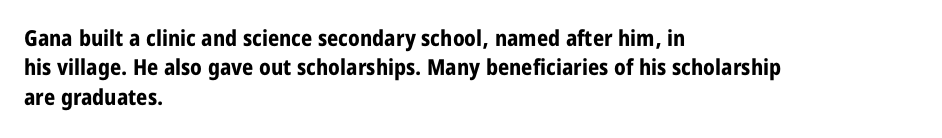
The image shows 22 px bold type, upright; set left-aligned, normal line spacing (1.33x), normal letter spacing, not underlined.
